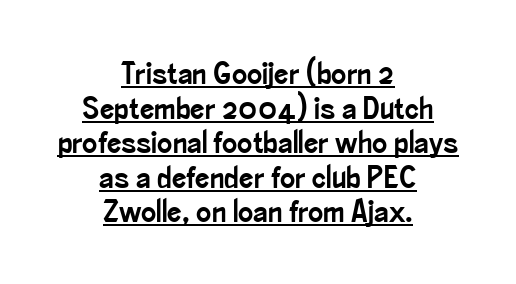
{"serif": "no", "italic": "no", "width": "condensed", "stroke_contrast": "low", "x_height": "small", "monospaced": "no", "underline": "yes", "align": "center", "line_spacing": "tight", "line_spacing_ratio": 1.08, "letter_spacing": "normal", "letter_spacing_em": 0.0, "glyph_px": 32}
